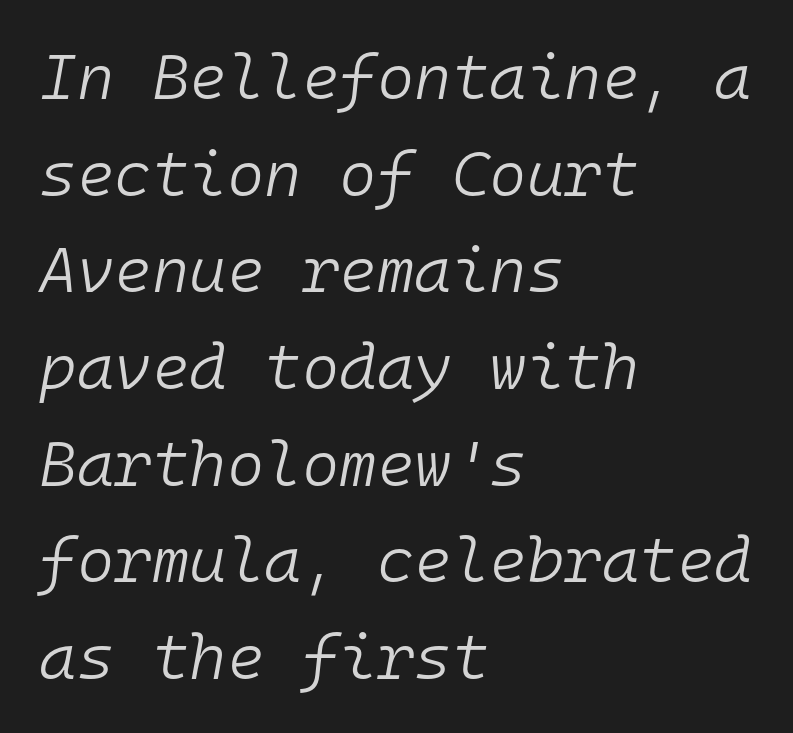
Q: Is the text bold? A: No.
Q: Is the text italic (slanted)? A: Yes, it leans right by about 10 degrees.
Q: Is the text underlined? A: No.
Q: How is the paragraph aligned? A: Left-aligned.
Q: Is the spacing between letters normal or unusually wide? A: Normal.
Q: Is the spacing between lines tight, normal or loose? A: Normal.
Q: Width (condensed, normal, or wide)? A: Normal.
Q: Stroke contrast? A: Low.
Q: x-height? A: Medium.
Q: Monospaced? A: Yes.
